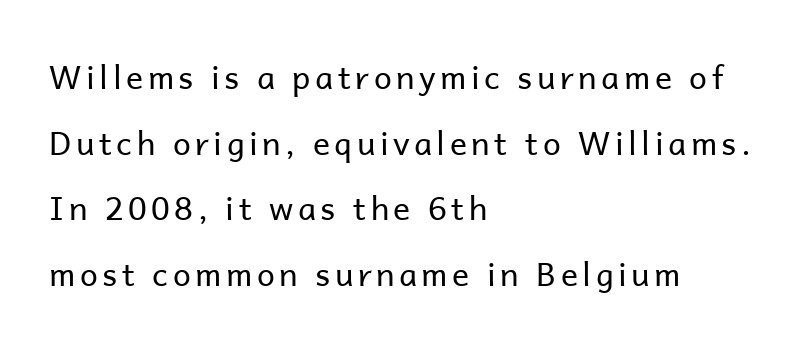
{"serif": "no", "italic": "no", "bold": "no", "weight": "regular", "width": "normal", "stroke_contrast": "low", "x_height": "medium", "monospaced": "no", "underline": "no", "align": "left", "line_spacing": "loose", "line_spacing_ratio": 2.05, "glyph_px": 32}
